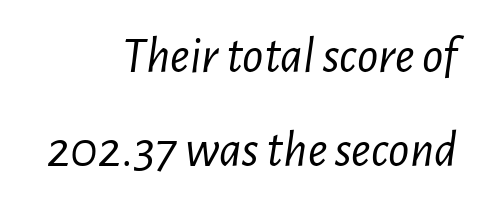
Visually the block forms a straight wall on the right and a jagged coastline on the left. This rendering leaves character spacing at its baseline value. Bold? No — there's no thickening of the strokes. The specimen reads as italic at a glance.
